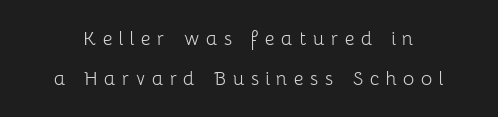
Q: Is the text bold? A: No.
Q: Is the text italic (slanted)? A: No, it is upright.
Q: Is the text underlined? A: No.
Q: Is the spacing between letters normal or unusually wide? A: Unusually wide.
Q: Is the spacing between lines tight, normal or loose? A: Normal.
